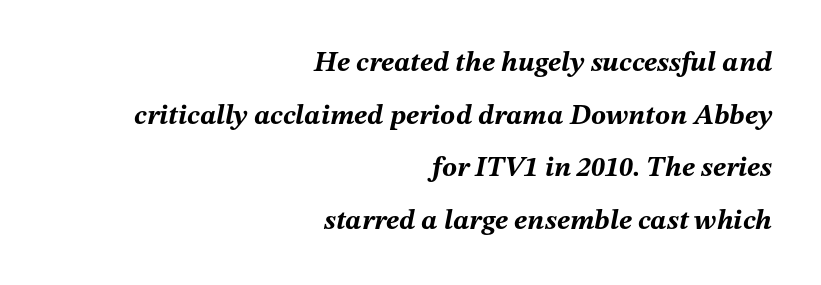
Q: Is the text bold? A: Yes.
Q: Is the text italic (slanted)? A: Yes, it leans right by about 12 degrees.
Q: Is the text underlined? A: No.
Q: How is the paragraph aligned? A: Right-aligned.
Q: Is the spacing between letters normal or unusually wide? A: Normal.
Q: Width (condensed, normal, or wide)? A: Normal.
Q: Stroke contrast? A: Medium.
Q: x-height? A: Medium.
Q: Monospaced? A: No.
